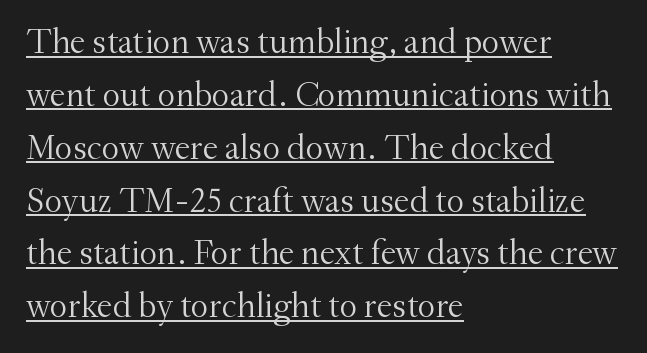
Q: Is the text bold? A: No.
Q: Is the text italic (slanted)? A: No, it is upright.
Q: Is the typeface a serif or a sans-serif typeface? A: Serif.
Q: Is the text underlined? A: Yes.
Q: How is the paragraph aligned? A: Left-aligned.
Q: Is the spacing between letters normal or unusually wide? A: Normal.
Q: Is the spacing between lines tight, normal or loose? A: Normal.
Q: Width (condensed, normal, or wide)? A: Normal.
Q: Stroke contrast? A: Medium.
Q: x-height? A: Small.
Q: Monospaced? A: No.
